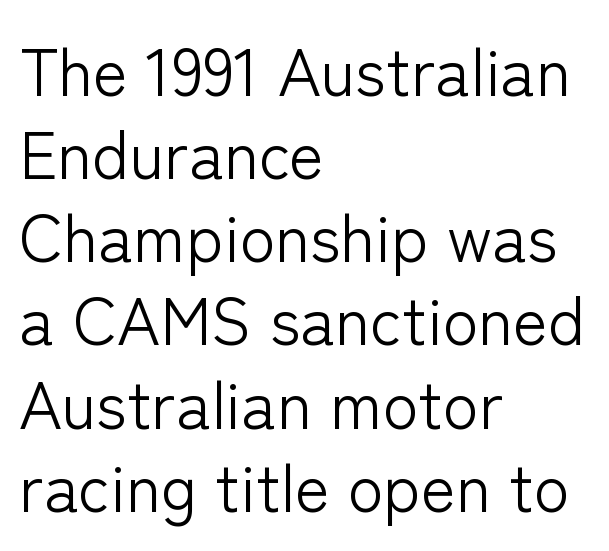
{"serif": "no", "italic": "no", "bold": "no", "weight": "light", "width": "normal", "stroke_contrast": "low", "x_height": "medium", "monospaced": "no", "underline": "no", "align": "left", "line_spacing": "normal", "line_spacing_ratio": 1.26, "letter_spacing": "normal", "letter_spacing_em": 0.0, "glyph_px": 66}
